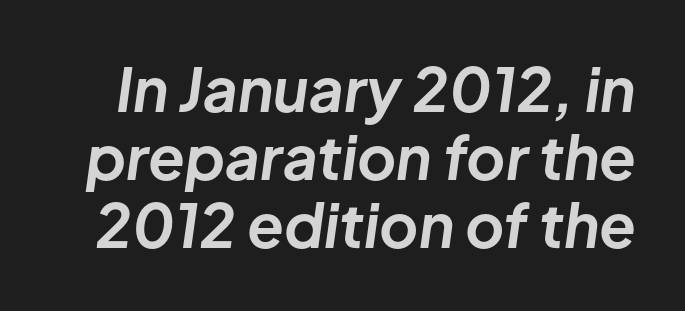
The image shows 60 px bold type, italic (leaning right); set tight line spacing (1.13x), normal letter spacing, not underlined; low stroke contrast and a medium x-height.
